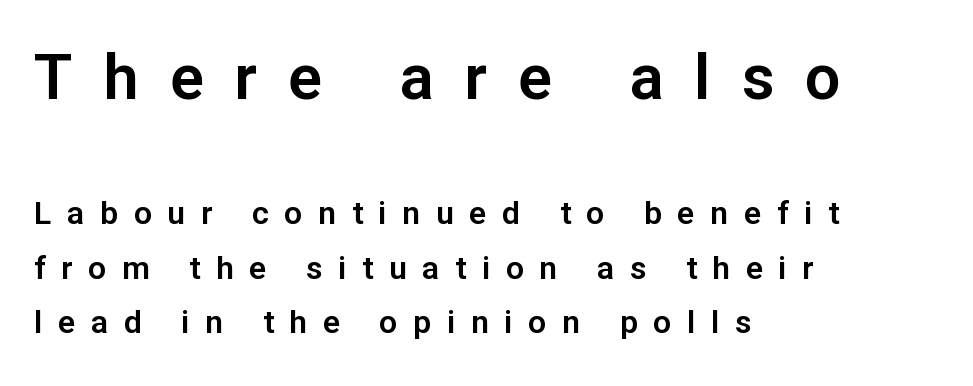
This is roman type, the default non-slanted kind. Baseline-to-baseline distance is the conventional proportion of letter height. Note the varied advance widths — an 'i' is clearly narrower than an 'm'. Letters rest on an invisible, unmarked baseline. The passage shown begins with its larger block and ends with its smaller one. Unlike a traditional serif, this face leaves its strokes unadorned.
